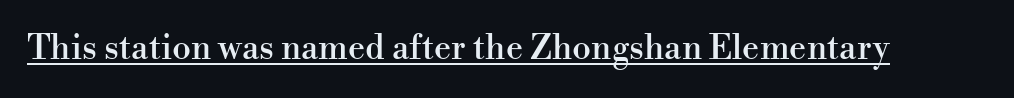
The image shows 34 px serif type, upright; set normal letter spacing, underlined; high stroke contrast and a small x-height.
